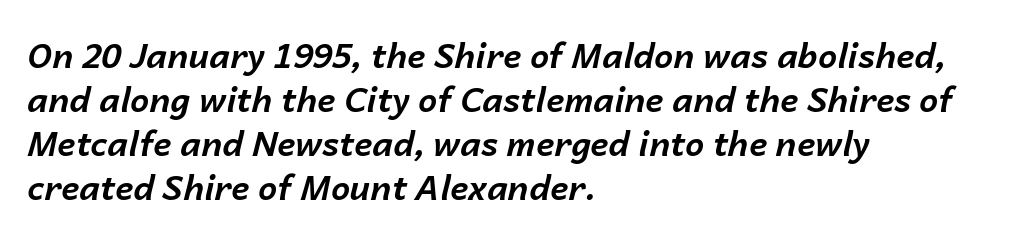
Q: Is the text bold? A: Yes.
Q: Is the text italic (slanted)? A: Yes, it leans right by about 14 degrees.
Q: Is the text underlined? A: No.
Q: How is the paragraph aligned? A: Left-aligned.
Q: Is the spacing between letters normal or unusually wide? A: Normal.
Q: Is the spacing between lines tight, normal or loose? A: Normal.
Q: Width (condensed, normal, or wide)? A: Normal.
Q: Stroke contrast? A: Low.
Q: x-height? A: Medium.
Q: Monospaced? A: No.
